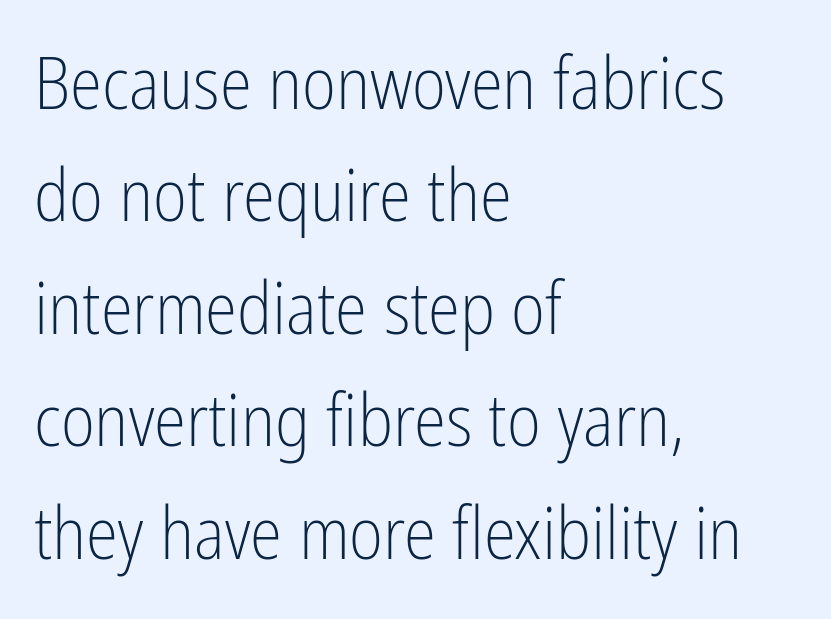
The designer left line spacing at the default. A classic flush-left, rag-right setting is used for this passage. The typeface chosen for these lines omits serifs. The foot of each line stays bare and open. This sample has the flowing, uneven cadence of proportional lettering.
